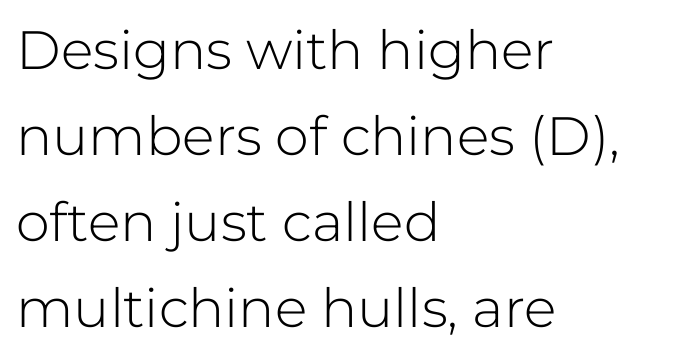
The image shows 54 px light sans-serif type, upright; set left-aligned, normal line spacing (1.59x), normal letter spacing, not underlined; low stroke contrast and a medium x-height.
